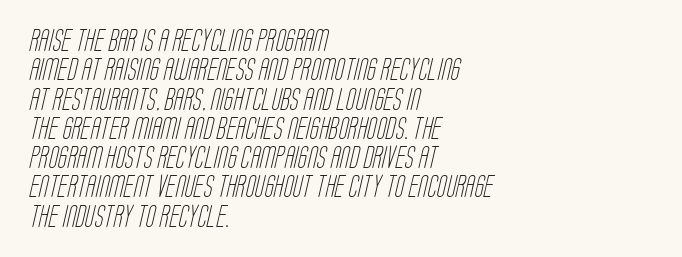
Caption: face not bold, strokes unweighted. How are the letters spaced? Ordinarily, with no added tracking. Summary of vertical rhythm: regular, with standard interline spacing. Plain, unruled lines of type. The paragraph has a hard left edge and a soft right edge.
